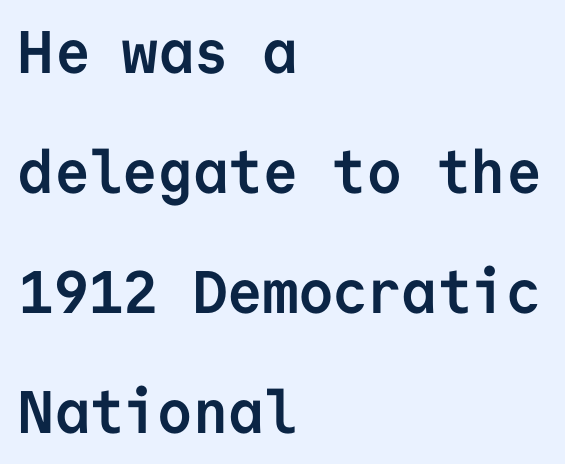
Regarding serifs, this sample does without them. Vertical spacing — loose. Reading down the block, your eye returns to a fixed left position each line. Italic? Not at all — the glyphs are vertical.
